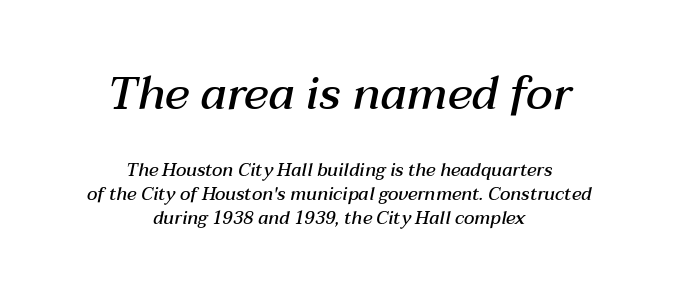
The image shows 46 px semibold type, italic (leaning right); set centered, normal line spacing (1.35x), normal letter spacing, not underlined; the first (top) block is 2.56x larger; medium stroke contrast and a medium x-height.
